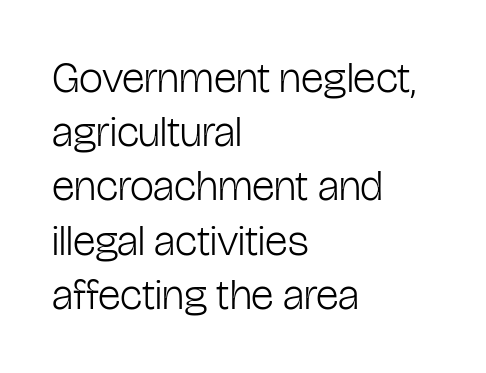
The image shows 43 px light, condensed sans-serif type, upright; set left-aligned, normal line spacing (1.26x), normal letter spacing, not underlined; low stroke contrast and a medium x-height.
